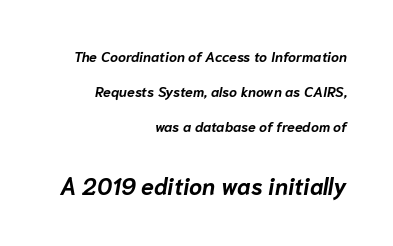
Every letter is thick-stroked: bold, no question. Check under the words: just untouched page. Compared with ordinary roman type, these characters are visibly tilted. The emphasis by scale lands on block number two, below. Caption: multi-line text, flush right, ragged left. Standard letterfit; no display-style spreading of the glyphs.
